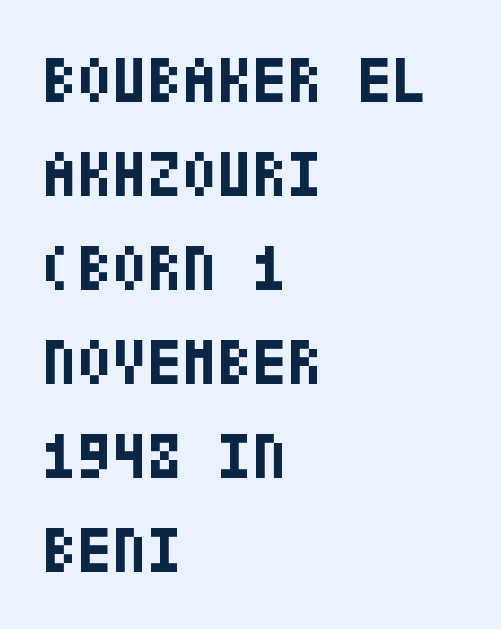
{"serif": "no", "italic": "no", "bold": "yes", "weight": "bold", "width": "condensed", "stroke_contrast": "low", "x_height": "large", "underline": "no", "align": "left", "line_spacing": "normal", "line_spacing_ratio": 1.47, "letter_spacing": "normal", "letter_spacing_em": 0.0, "glyph_px": 64}
